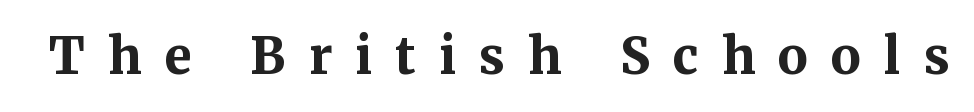
Q: Is the text bold? A: Yes.
Q: Is the text italic (slanted)? A: No, it is upright.
Q: Is the typeface a serif or a sans-serif typeface? A: Serif.
Q: Is the text underlined? A: No.
Q: Is the spacing between letters normal or unusually wide? A: Unusually wide.
Q: Width (condensed, normal, or wide)? A: Normal.
Q: Stroke contrast? A: Medium.
Q: x-height? A: Medium.
Q: Monospaced? A: No.
